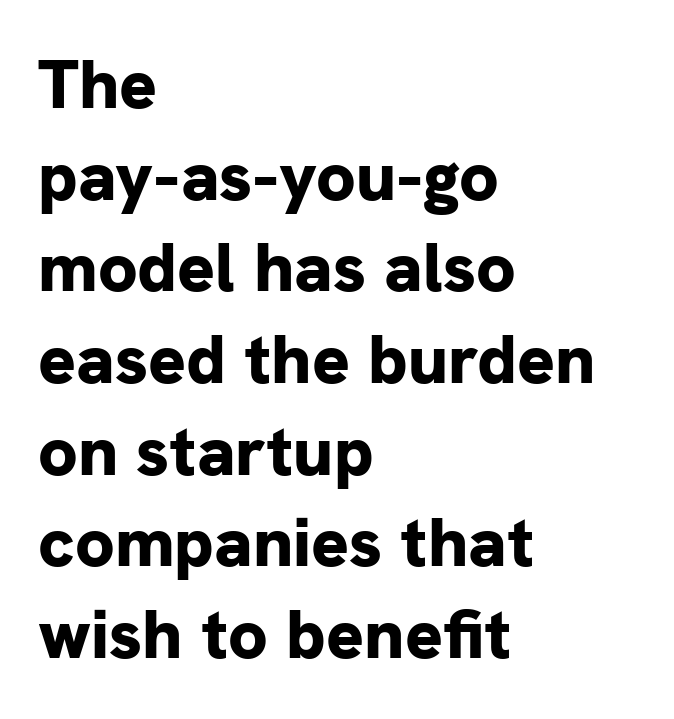
The type family on display is of the sans-serif kind. Its strokes are broad and dark, the hallmark of bold type. The passage shown stacks its lines at a standard gap. Tracking here is standard; glyphs follow each other at the usual distance. The words here are not underlined.
